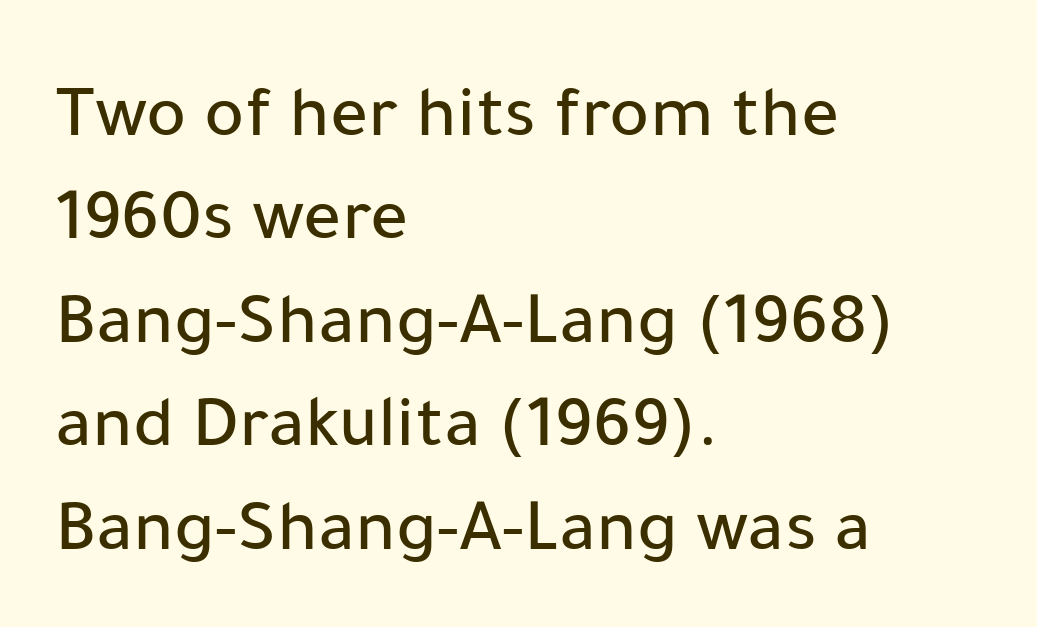
Q: Is the text italic (slanted)? A: No, it is upright.
Q: Is the typeface a serif or a sans-serif typeface? A: Sans-serif.
Q: Is the text underlined? A: No.
Q: How is the paragraph aligned? A: Left-aligned.
Q: Is the spacing between letters normal or unusually wide? A: Normal.
Q: Is the spacing between lines tight, normal or loose? A: Normal.
Q: Width (condensed, normal, or wide)? A: Normal.
Q: Stroke contrast? A: Low.
Q: x-height? A: Medium.
Q: Monospaced? A: No.
